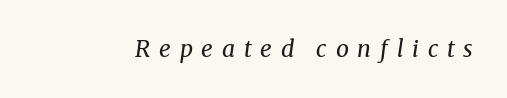
{"italic": "yes", "lean": "right", "slant_degrees": 8, "bold": "no", "underline": "no", "letter_spacing": "wide", "letter_spacing_em": 0.38, "glyph_px": 23}
